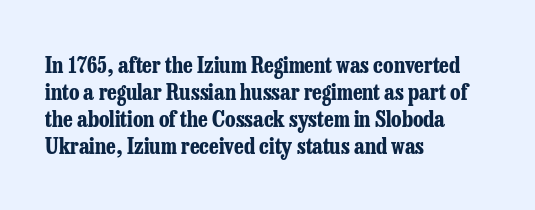
The setting favours the left margin, as ordinary paragraphs usually do. The strip under each line holds only bare page. Every letter is thick-stroked: bold, no question. In terms of posture, this sample is upright. Is the letter spacing exaggerated? No — it looks like the ordinary default.
